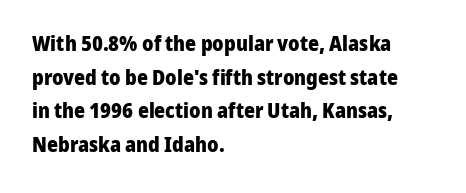
{"italic": "no", "bold": "yes", "underline": "no", "align": "left", "line_spacing": "normal", "line_spacing_ratio": 1.6, "letter_spacing": "normal", "letter_spacing_em": 0.0, "glyph_px": 21}
